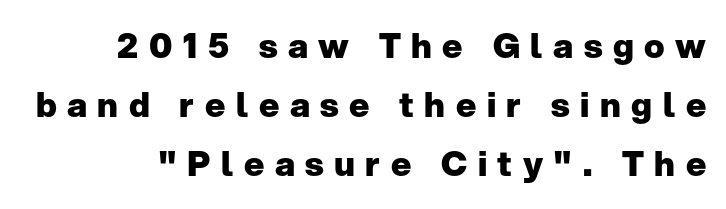
The image shows 34 px heavy sans-serif type, upright; set line spacing 1.74x, unusually wide letter spacing (+0.31 em), not underlined; low stroke contrast and a medium x-height.
